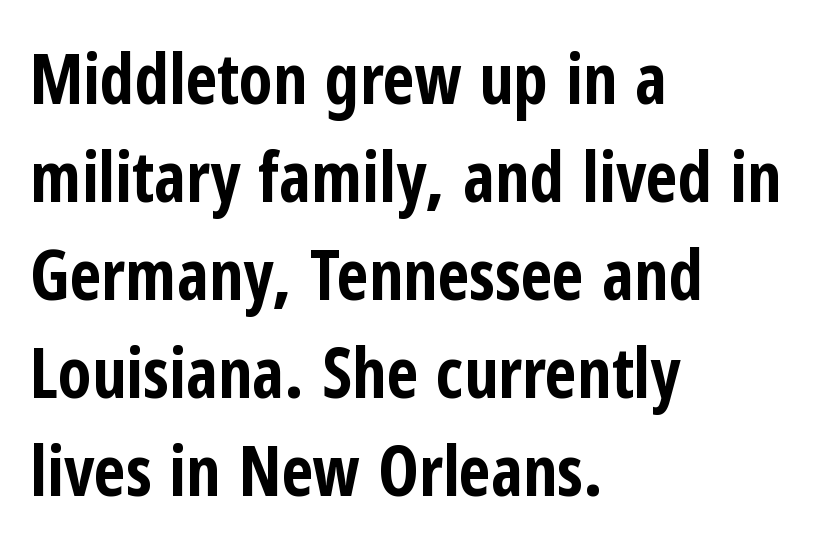
The image shows 69 px bold, condensed sans-serif type, upright; set left-aligned, normal line spacing (1.42x), normal letter spacing, not underlined; low stroke contrast and a medium x-height.
